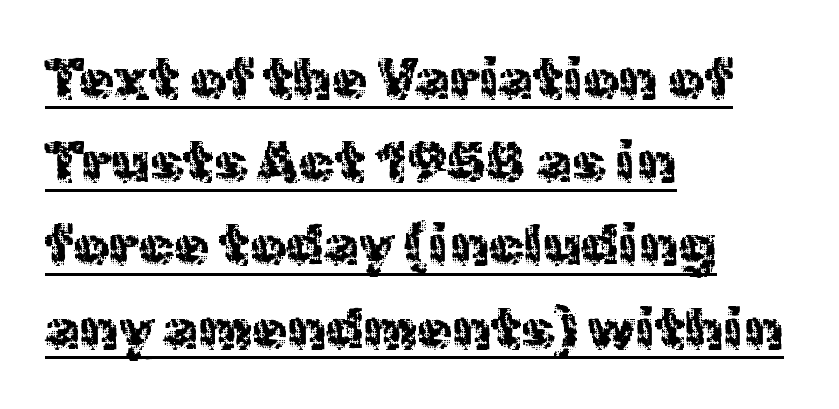
Serif or sans? Sans — the stroke terminals are bare. In terms of leading, this rendering sits right in the middle. Is this a heavy cut? Hardly; it is regular or lighter. The specimen reads as upright at a glance. The tracking reads as untouched default to a designer's eye.
